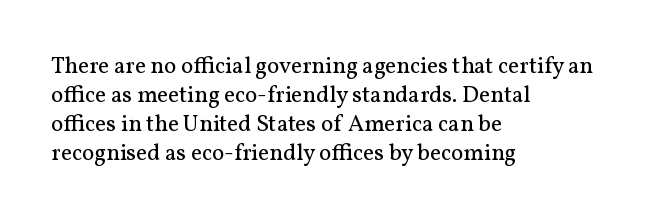
{"italic": "no", "bold": "no", "underline": "no", "align": "left", "line_spacing": "normal", "line_spacing_ratio": 1.26, "letter_spacing": "normal", "letter_spacing_em": 0.0, "glyph_px": 23}
